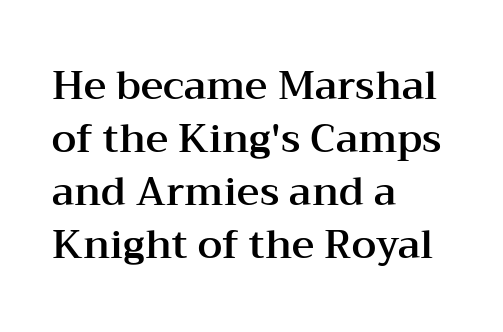
{"serif": "yes", "italic": "no", "width": "wide", "stroke_contrast": "medium", "x_height": "medium", "monospaced": "no", "underline": "no", "align": "left", "line_spacing": "normal", "line_spacing_ratio": 1.36, "letter_spacing": "normal", "letter_spacing_em": 0.0, "glyph_px": 39}
